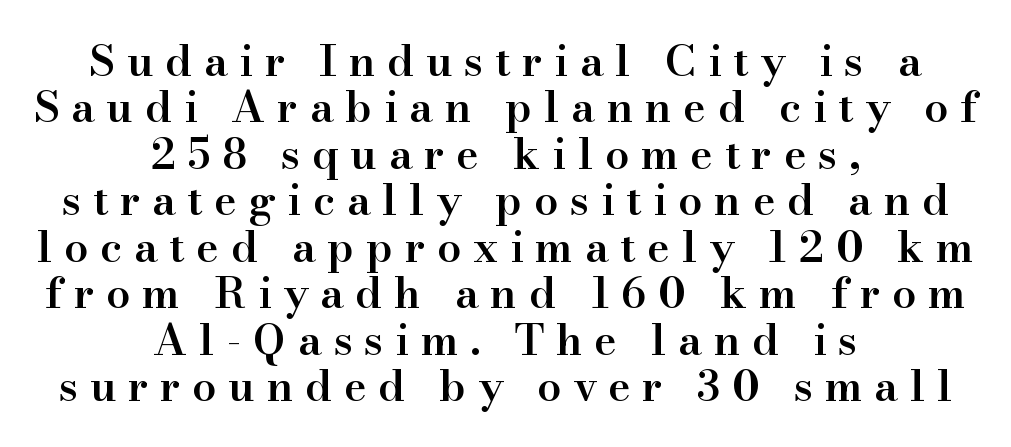
Q: Is the text bold? A: Semi-bold.
Q: Is the text italic (slanted)? A: No, it is upright.
Q: Is the typeface a serif or a sans-serif typeface? A: Serif.
Q: Is the text underlined? A: No.
Q: How is the paragraph aligned? A: Centered.
Q: Is the spacing between letters normal or unusually wide? A: Unusually wide.
Q: Is the spacing between lines tight, normal or loose? A: Tight.
Q: Width (condensed, normal, or wide)? A: Normal.
Q: Stroke contrast? A: High.
Q: x-height? A: Small.
Q: Monospaced? A: No.
